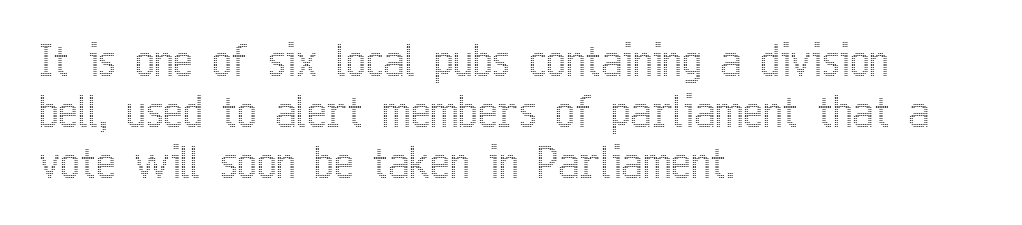
The image shows 42 px condensed type, upright; set left-aligned, line spacing 1.22x, normal letter spacing, not underlined; a medium x-height.
